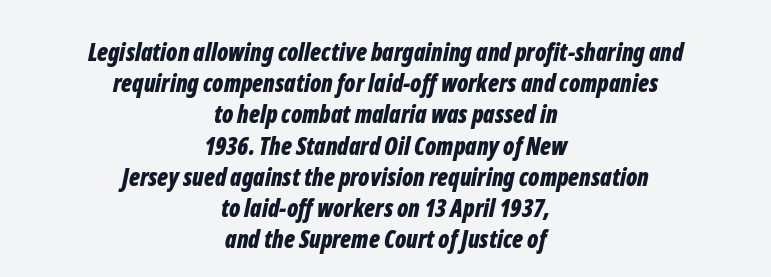
Descenders are the only things crossing below the line. Students, observe: this is what conventionally led text looks like. The lines in this sample share a center point and differ in where they start and stop. In terms of posture, this sample is oblique. The letters sit at their default tracking, neither squeezed nor spread. Summary of weight: heavy, a full bold.
